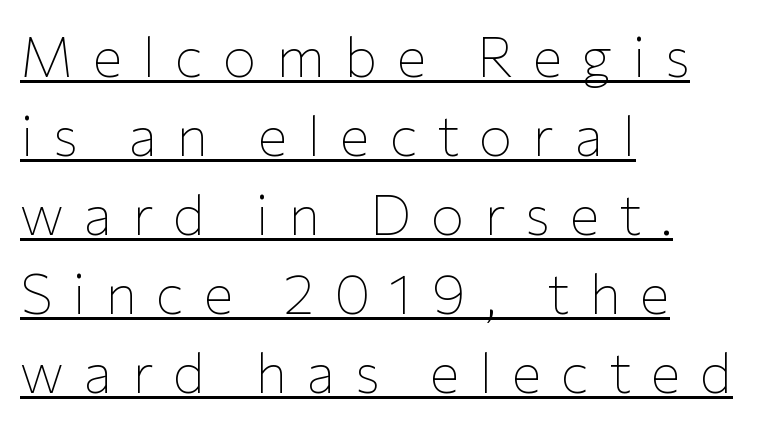
{"serif": "no", "italic": "no", "bold": "no", "weight": "thin", "width": "normal", "stroke_contrast": "low", "x_height": "medium", "monospaced": "no", "underline": "yes", "align": "left", "line_spacing": "normal", "line_spacing_ratio": 1.41, "letter_spacing": "wide", "letter_spacing_em": 0.35, "glyph_px": 56}
